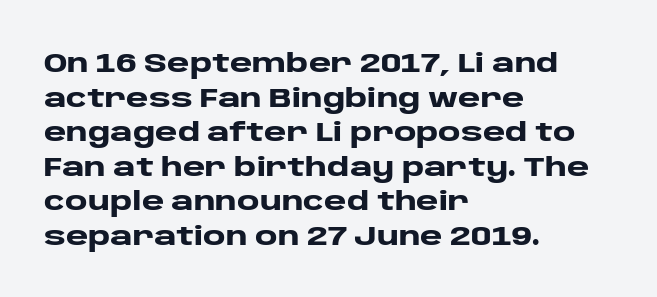
Compared with typical body copy, the letter spacing here is the same. The setting favours the left margin, as ordinary paragraphs usually do. Heft: maximum for text — a bold. Beneath every word, the page is bare. Successive baselines arrive at the customary interval. These lines were composed using upright roman letters.
